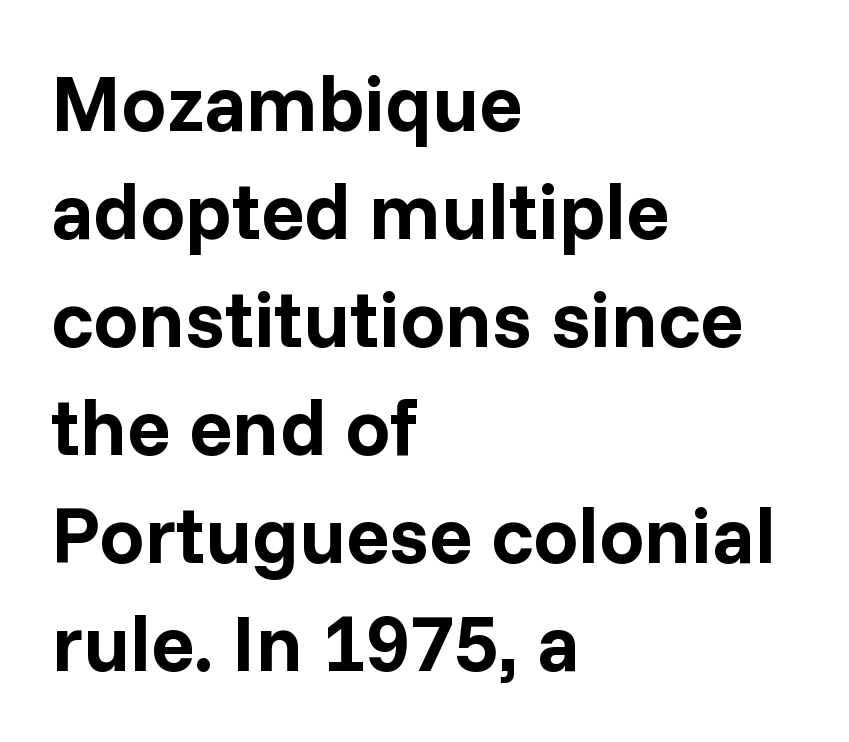
The image shows 80 px bold sans-serif type, upright; set left-aligned, normal line spacing (1.35x), normal letter spacing, not underlined; low stroke contrast and a medium x-height.
